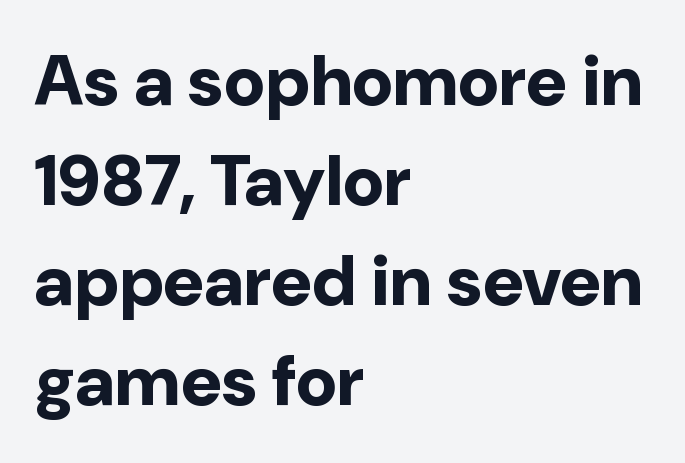
The image shows 71 px bold sans-serif type, upright; set left-aligned, normal line spacing (1.41x), normal letter spacing, not underlined; low stroke contrast and a medium x-height.
